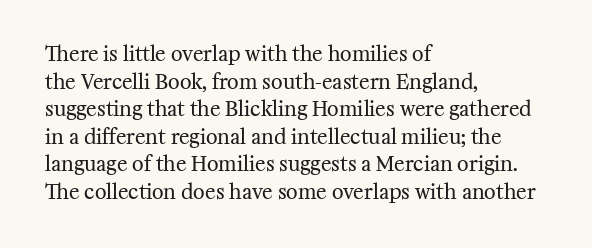
The image shows 20 px text type, upright; set left-aligned, normal line spacing (1.38x), normal letter spacing, not underlined.
